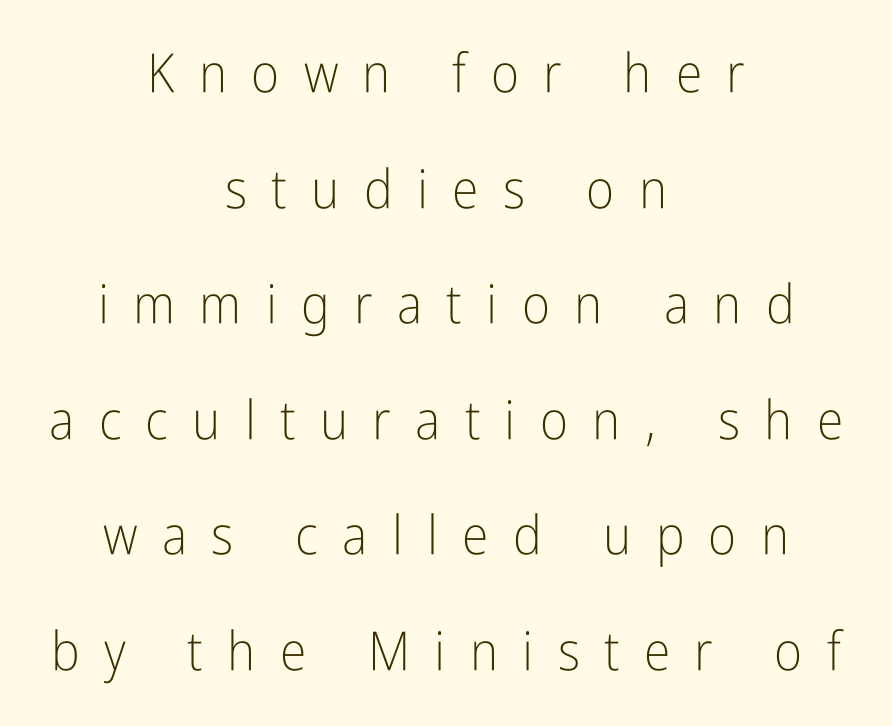
{"serif": "no", "italic": "no", "bold": "no", "weight": "light", "width": "condensed", "stroke_contrast": "low", "x_height": "medium", "monospaced": "no", "underline": "no", "align": "center", "line_spacing": "loose", "line_spacing_ratio": 2.14, "letter_spacing": "wide", "letter_spacing_em": 0.45, "glyph_px": 54}
